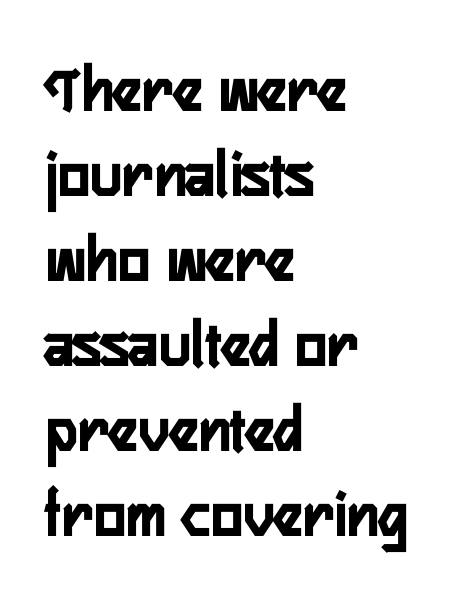
How are the letters spaced? Ordinarily, with no added tracking. Stroke terminals: plain, sans-serif. Reading down the column, the eye jumps a familiar distance to each next line. The space directly below the letters is spotless.
